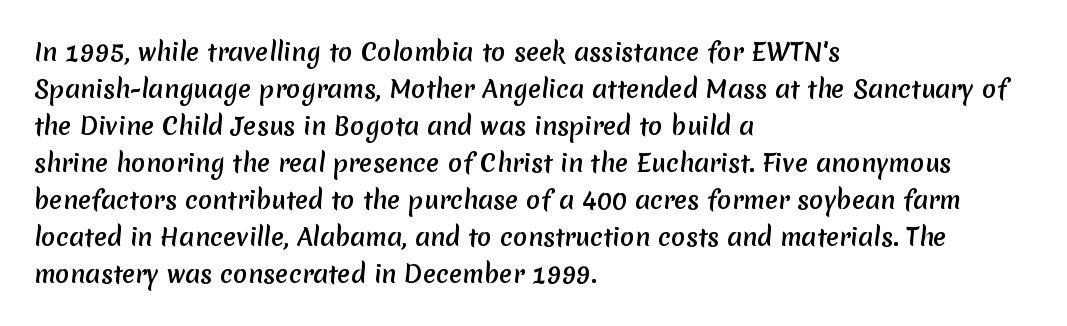
Q: Is the text underlined? A: No.
Q: How is the paragraph aligned? A: Left-aligned.
Q: Is the spacing between letters normal or unusually wide? A: Normal.
Q: Is the spacing between lines tight, normal or loose? A: Normal.
